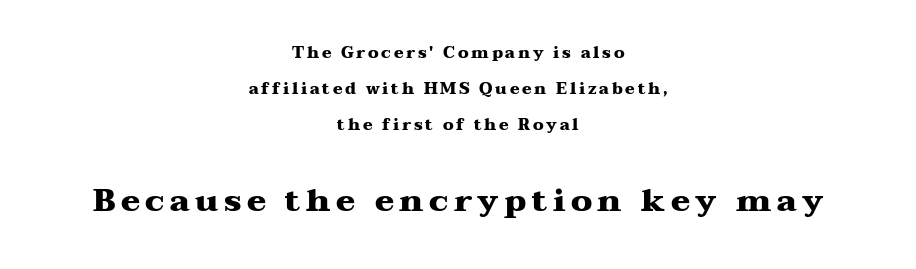
The string is rendered with underlining switched off. Notice the wide empty band between every row — that's loose leading. The lower block of text is set noticeably larger than the block above it. The passage is arranged like a title page — every line centered. Weight: bold. Vertical strokes here are truly vertical.
